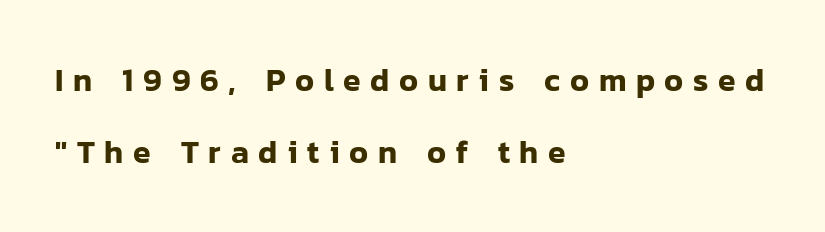
The image shows 32 px sans-serif type, upright; set left-aligned, loose line spacing (2.26x), unusually wide letter spacing (+0.3 em), not underlined; low stroke contrast and a medium x-height.
